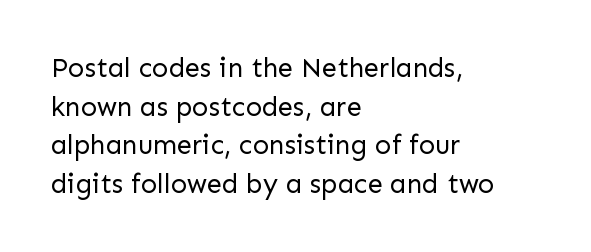
Q: Is the text bold? A: No.
Q: Is the text italic (slanted)? A: No, it is upright.
Q: Is the text underlined? A: No.
Q: How is the paragraph aligned? A: Left-aligned.
Q: Is the spacing between letters normal or unusually wide? A: Normal.
Q: Is the spacing between lines tight, normal or loose? A: Normal.
